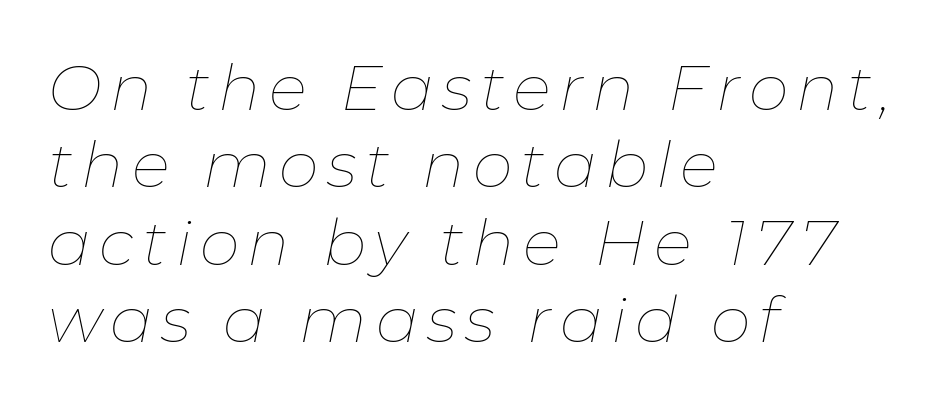
The image shows 64 px thin type, italic (leaning right); set left-aligned, line spacing 1.21x, not underlined; low stroke contrast and a medium x-height.
